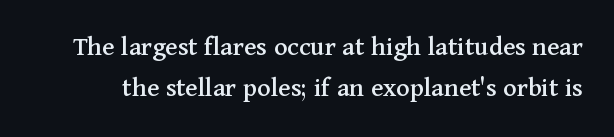
{"serif": "yes", "italic": "no", "width": "normal", "stroke_contrast": "medium", "x_height": "medium", "monospaced": "no", "underline": "no", "line_spacing": "normal", "line_spacing_ratio": 1.48, "letter_spacing": "normal", "letter_spacing_em": 0.0, "glyph_px": 28}
